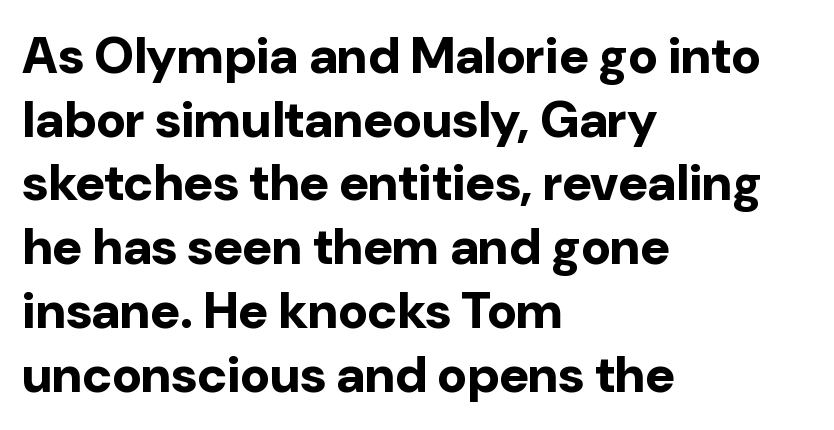
The letters sit at their default tracking, neither squeezed nor spread. Italic: no, the glyphs are upright roman. Here the designer chose a conventional face with non-uniform glyph widths. Each row of text sits above clean, open space. Does the copy run flush right? No — it runs flush left.
